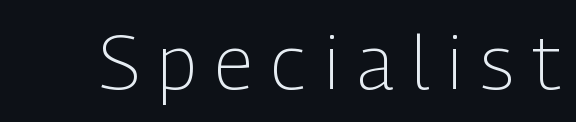
Look at the bottom of the vertical strokes: they stop flat, with no serifs. The letters are spread apart with noticeably loose tracking. The passage shown is typed in a proportional face where columns would drift. Ink coverage per letter is moderate at most. A bare baseline throughout the passage. Ordinary non-slanted type is in use.
